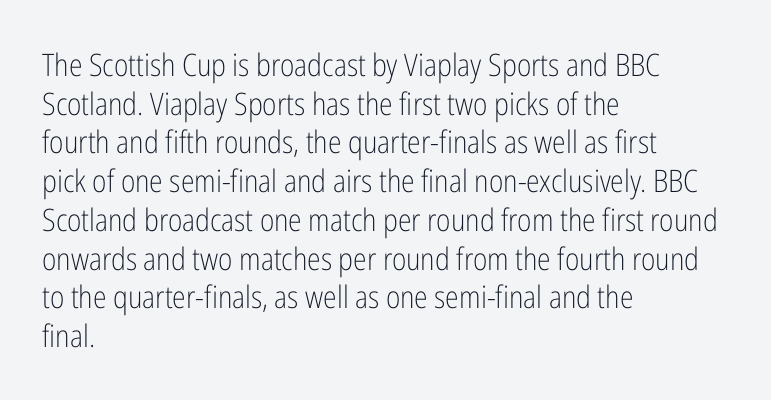
There is no visible air inserted between adjacent glyphs. What's the leading like? Ordinary, nothing unusual. Serifs: no, the terminals of the letterforms are clean. The rendering uses natural spacing where letterforms have individual widths. A bare baseline throughout the passage. No letter is thick-stroked: the sample isn't bold.
